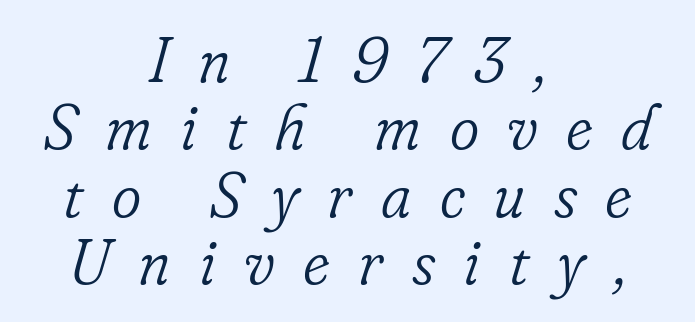
A centered setting, common on invitations and titles, is used for this passage. Type style note: has serifs. The horizontal fit of the characters is loose and conspicuously gappy. Lines of text with bare space underneath. An italicized treatment has been applied to the whole sample.
